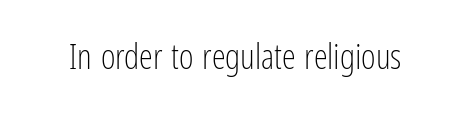
Nope, no serifs anywhere on these letters. The foot of each line stays bare and open. Proportional: the letters do not fall into vertical columns. Characters remain perfectly vertical along every line. The type is set solid horizontally, with unmodified tracking.
